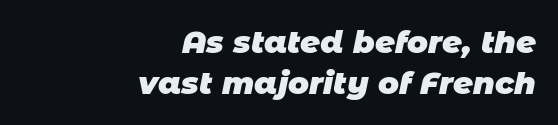
{"serif": "no", "bold": "yes", "weight": "heavy", "width": "normal", "stroke_contrast": "low", "x_height": "large", "monospaced": "no", "underline": "no", "align": "right", "line_spacing": "normal", "line_spacing_ratio": 1.33, "letter_spacing": "normal", "letter_spacing_em": 0.0, "glyph_px": 31}
